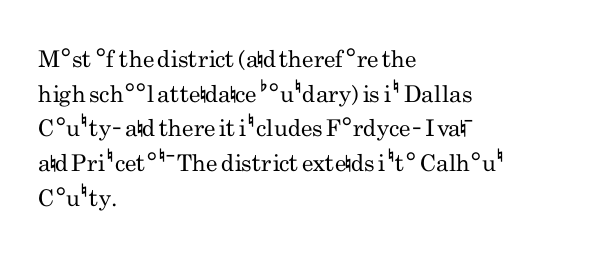
Vertical strokes here are truly vertical. Is the block centered? No — it sits flush against the left margin. Standard letterfit; no display-style spreading of the glyphs. This is not heavy type; no bold has been used.
